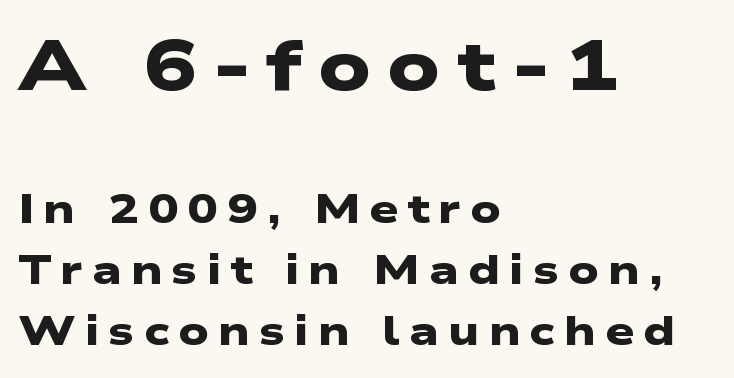
The image shows 71 px heavy, wide sans-serif type; set left-aligned, normal line spacing (1.49x), unusually wide letter spacing (+0.22 em), not underlined; the first (top) block is 1.73x larger; low stroke contrast and a medium x-height.
